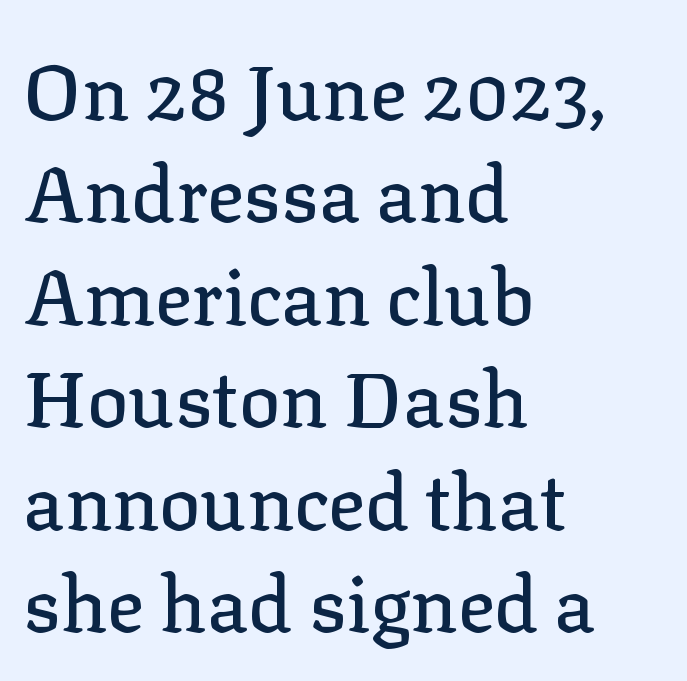
Rendered with straight, roman letterforms. The designer left line spacing at the default. A typesetter would call this proportional, since set widths differ per character. Unlike a clean sans, this face finishes its strokes with serifs. These lines are set flush left with a ragged right edge.
